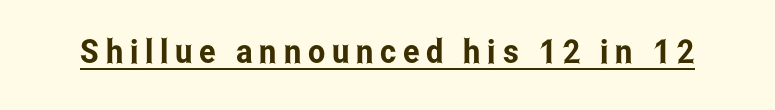
{"serif": "no", "italic": "no", "width": "condensed", "stroke_contrast": "low", "x_height": "medium", "monospaced": "no", "underline": "yes", "letter_spacing": "wide", "letter_spacing_em": 0.2, "glyph_px": 33}
